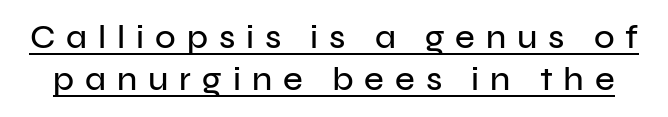
The image shows 34 px sans-serif type, upright; set normal line spacing (1.25x), unusually wide letter spacing (+0.32 em), underlined; low stroke contrast and a medium x-height.
